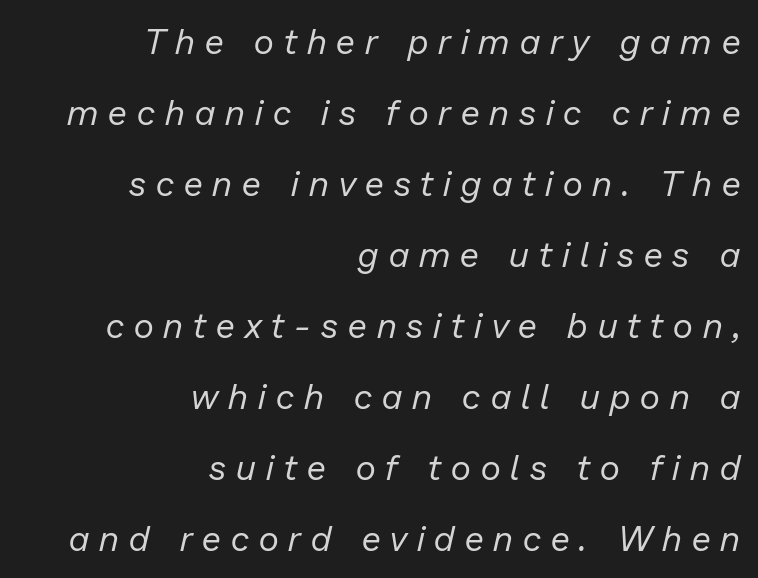
Q: Is the text bold? A: No.
Q: Is the text italic (slanted)? A: Yes, it leans right by about 13 degrees.
Q: Is the text underlined? A: No.
Q: How is the paragraph aligned? A: Right-aligned.
Q: Is the spacing between letters normal or unusually wide? A: Unusually wide.
Q: Is the spacing between lines tight, normal or loose? A: Loose.
Q: Width (condensed, normal, or wide)? A: Normal.
Q: Stroke contrast? A: Low.
Q: x-height? A: Medium.
Q: Monospaced? A: No.
